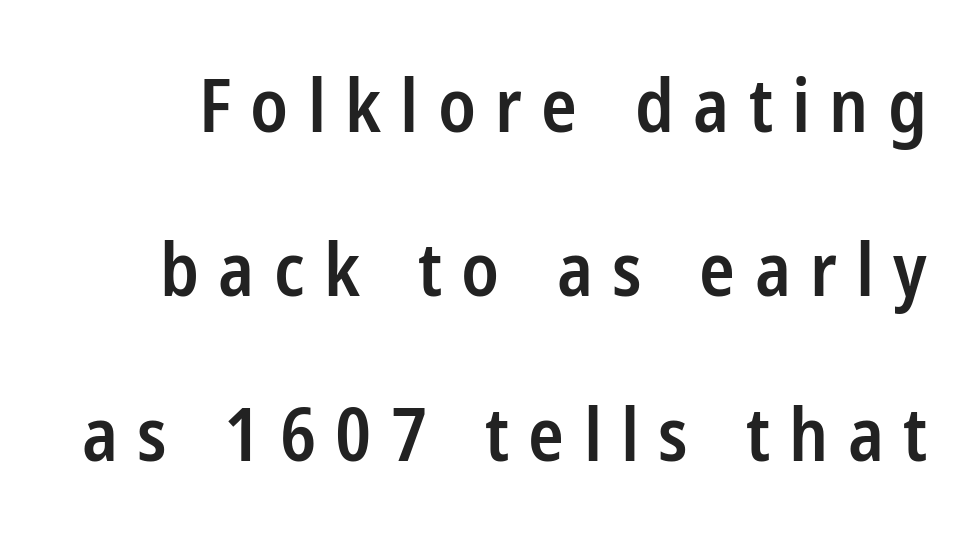
The image shows 74 px semibold, condensed sans-serif type, upright; set loose line spacing (2.22x), unusually wide letter spacing (+0.26 em), not underlined; low stroke contrast and a medium x-height.
